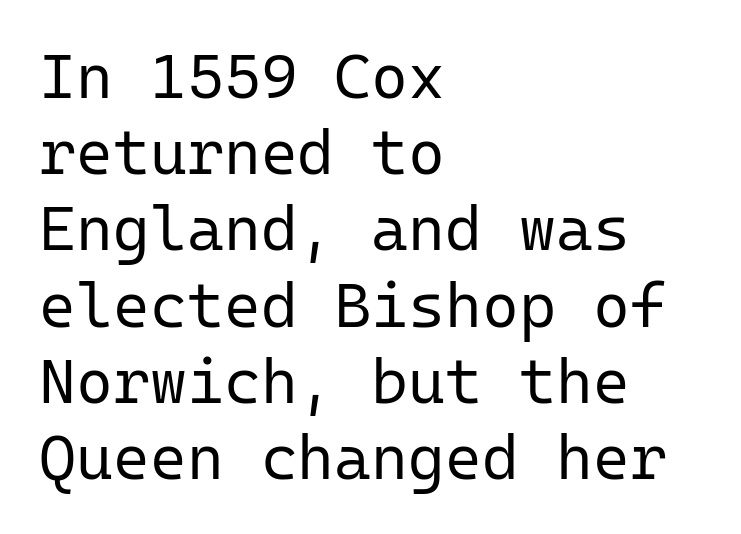
Q: Is the text bold? A: No.
Q: Is the text italic (slanted)? A: No, it is upright.
Q: Is the typeface a serif or a sans-serif typeface? A: Sans-serif.
Q: Is the text underlined? A: No.
Q: How is the paragraph aligned? A: Left-aligned.
Q: Is the spacing between letters normal or unusually wide? A: Normal.
Q: Width (condensed, normal, or wide)? A: Normal.
Q: Stroke contrast? A: Low.
Q: x-height? A: Medium.
Q: Monospaced? A: Yes.
